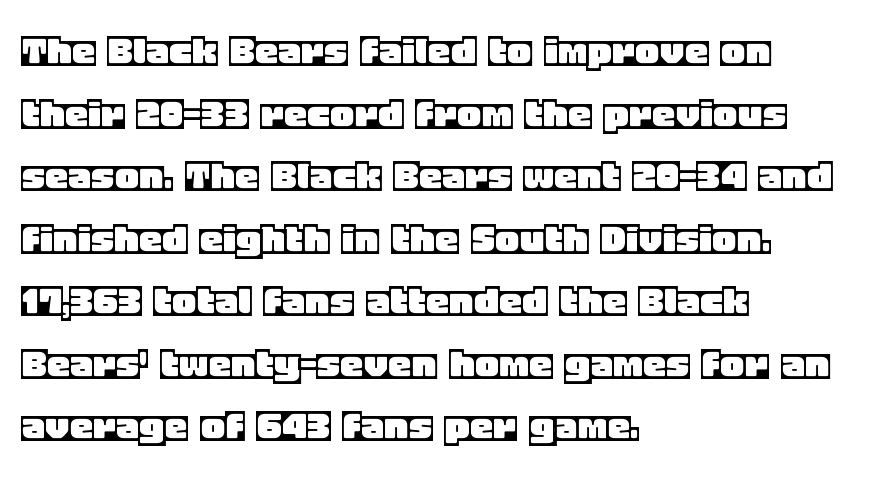
Q: Is the text italic (slanted)? A: No, it is upright.
Q: Is the text underlined? A: No.
Q: How is the paragraph aligned? A: Left-aligned.
Q: Is the spacing between letters normal or unusually wide? A: Normal.
Q: Is the spacing between lines tight, normal or loose? A: Normal.
Q: Width (condensed, normal, or wide)? A: Normal.
Q: x-height? A: Large.
Q: Monospaced? A: No.
